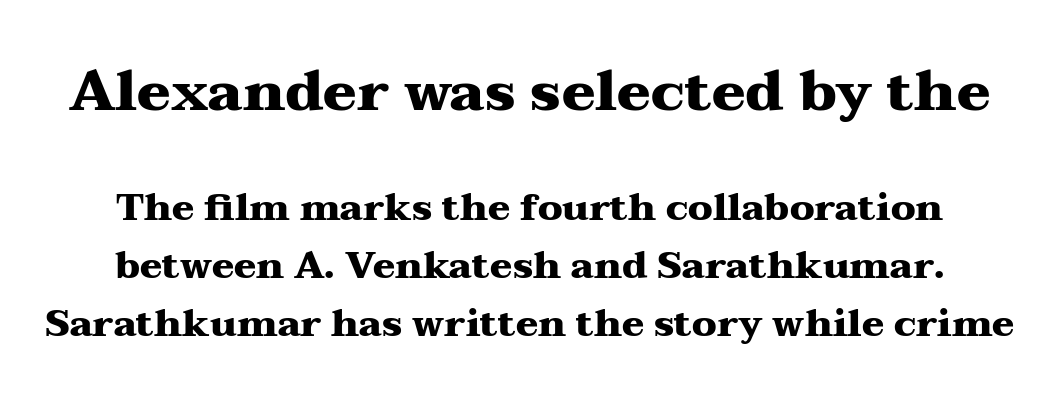
{"serif": "yes", "italic": "no", "bold": "yes", "weight": "heavy", "width": "wide", "stroke_contrast": "medium", "x_height": "medium", "monospaced": "no", "underline": "no", "line_spacing": "normal", "line_spacing_ratio": 1.56, "letter_spacing": "normal", "letter_spacing_em": 0.0, "larger_block": "first", "size_ratio": 1.51, "glyph_px": 56}
